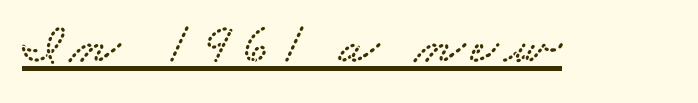
{"width": "wide", "stroke_contrast": "low", "x_height": "small", "monospaced": "no", "underline": "yes", "glyph_px": 58}
